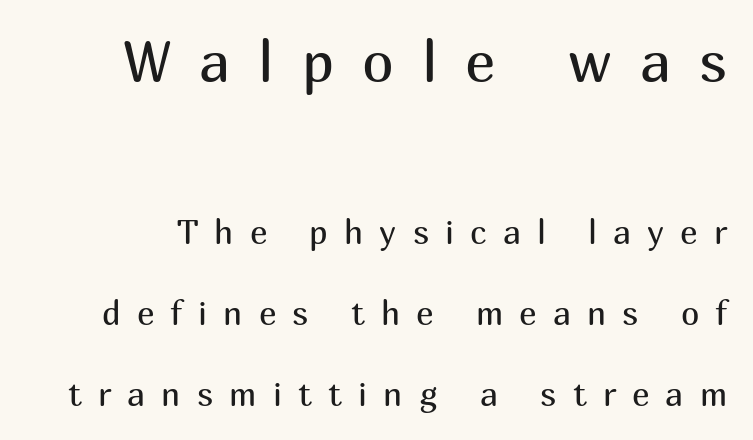
{"serif": "no", "italic": "no", "bold": "no", "weight": "regular", "width": "normal", "stroke_contrast": "medium", "x_height": "medium", "monospaced": "no", "underline": "no", "line_spacing": "loose", "line_spacing_ratio": 2.45, "letter_spacing": "wide", "letter_spacing_em": 0.49, "larger_block": "first", "size_ratio": 1.73, "glyph_px": 57}
